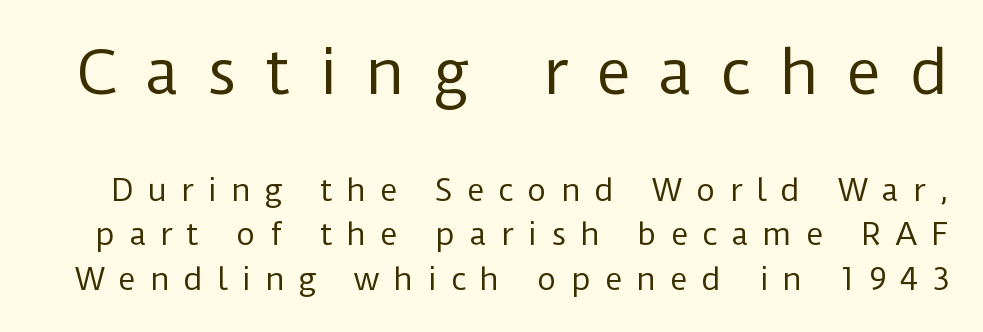
{"serif": "no", "italic": "no", "bold": "no", "weight": "regular", "width": "normal", "stroke_contrast": "low", "x_height": "medium", "monospaced": "no", "underline": "no", "line_spacing": "normal", "line_spacing_ratio": 1.48, "letter_spacing": "wide", "letter_spacing_em": 0.46, "larger_block": "first", "size_ratio": 2.0, "glyph_px": 60}
